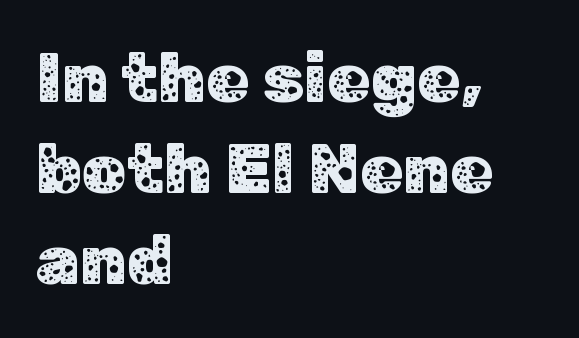
{"serif": "no", "italic": "no", "width": "normal", "stroke_contrast": "low", "x_height": "medium", "monospaced": "no", "underline": "no", "align": "left", "line_spacing": "normal", "line_spacing_ratio": 1.3, "letter_spacing": "normal", "letter_spacing_em": 0.0, "glyph_px": 70}
